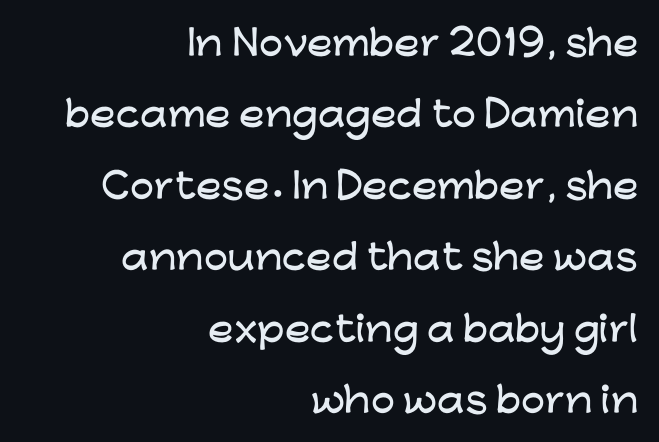
Q: Is the text italic (slanted)? A: No, it is upright.
Q: Is the typeface a serif or a sans-serif typeface? A: Sans-serif.
Q: Is the text underlined? A: No.
Q: How is the paragraph aligned? A: Right-aligned.
Q: Is the spacing between letters normal or unusually wide? A: Normal.
Q: Is the spacing between lines tight, normal or loose? A: Loose.
Q: Width (condensed, normal, or wide)? A: Wide.
Q: Stroke contrast? A: Low.
Q: x-height? A: Medium.
Q: Monospaced? A: No.
